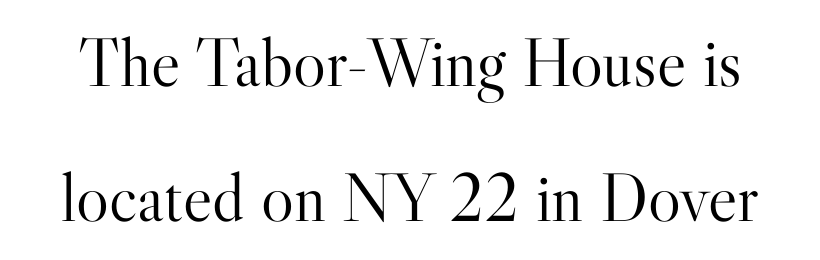
Q: Is the text bold? A: No.
Q: Is the text italic (slanted)? A: No, it is upright.
Q: Is the typeface a serif or a sans-serif typeface? A: Serif.
Q: Is the text underlined? A: No.
Q: Is the spacing between letters normal or unusually wide? A: Normal.
Q: Is the spacing between lines tight, normal or loose? A: Loose.
Q: Width (condensed, normal, or wide)? A: Normal.
Q: Stroke contrast? A: High.
Q: x-height? A: Small.
Q: Monospaced? A: No.
